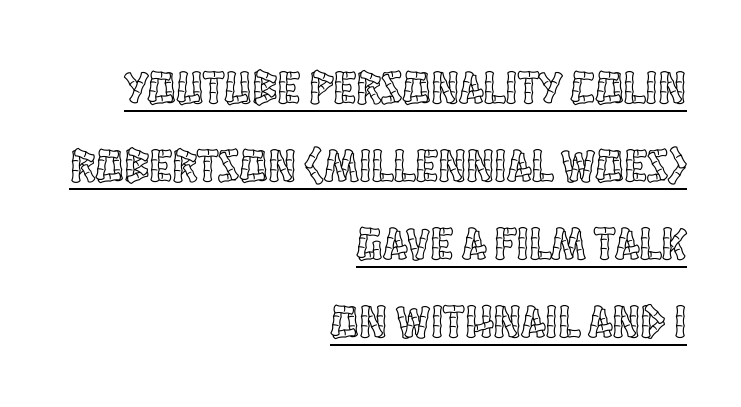
{"italic": "no", "width": "condensed", "x_height": "large", "monospaced": "no", "underline": "yes", "align": "right", "line_spacing": "normal", "line_spacing_ratio": 1.66, "letter_spacing": "normal", "letter_spacing_em": 0.0, "glyph_px": 47}
